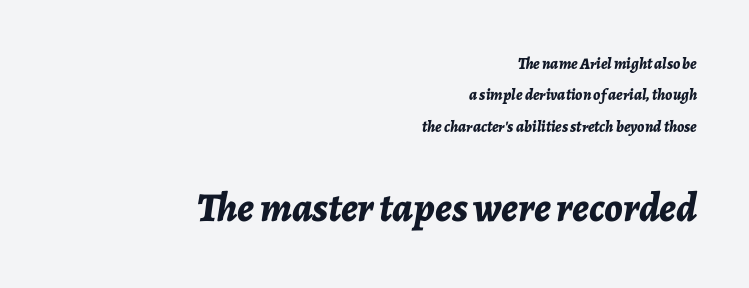
Which of the two is more prominent by size? The second, at the bottom. Looking at the ascenders, they clearly lean. Short note: letters normally spaced. Horizontal alignment here is rightward, an uncommon choice for prose.
